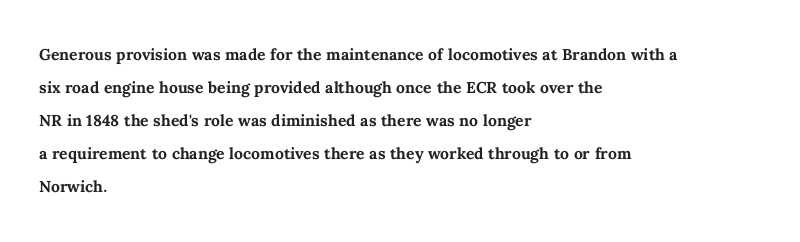
Q: Is the text bold? A: Yes.
Q: Is the text italic (slanted)? A: No, it is upright.
Q: Is the text underlined? A: No.
Q: How is the paragraph aligned? A: Left-aligned.
Q: Is the spacing between letters normal or unusually wide? A: Normal.
Q: Is the spacing between lines tight, normal or loose? A: Normal.
